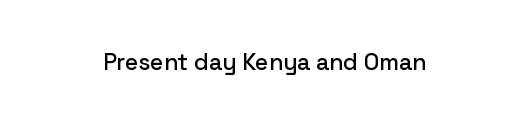
{"italic": "no", "underline": "no", "align": "center", "letter_spacing": "normal", "letter_spacing_em": 0.0, "glyph_px": 23}
